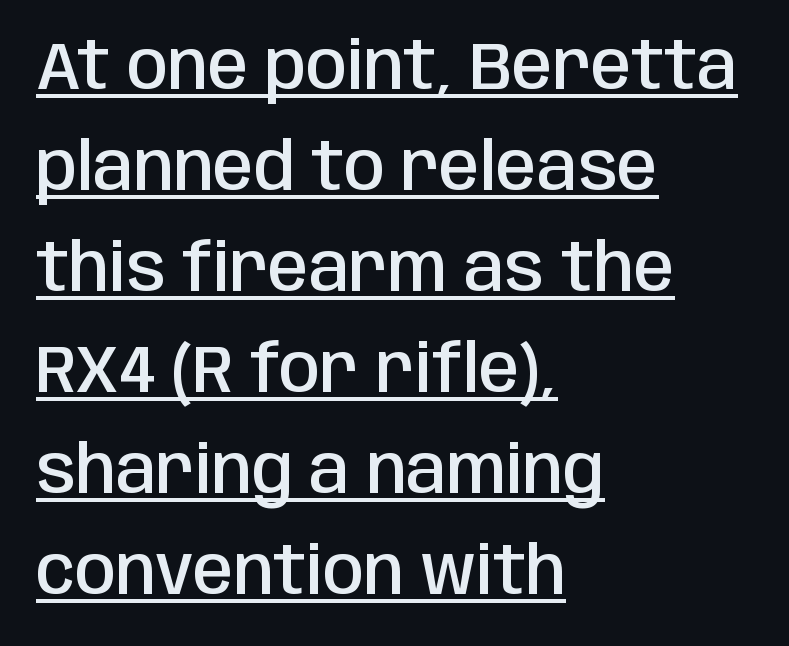
The compositor pushed each line to the left boundary. The rendering shows plain stroke endings on the letterforms — a sans-serif design. The lettering stays uniformly vertical, giving the passage a roman look. Tracking value appears to be zero — textbook default spacing.
